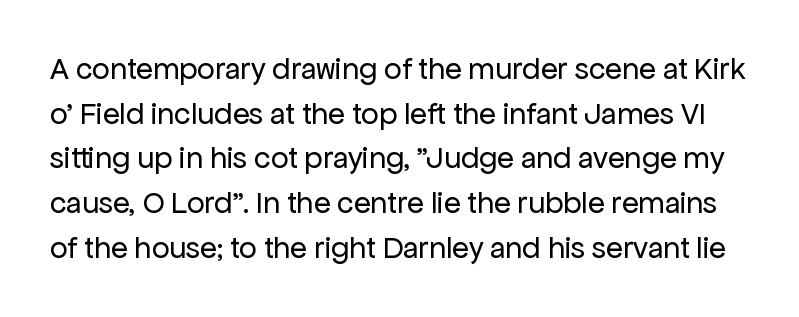
{"serif": "no", "italic": "no", "bold": "no", "weight": "regular", "width": "normal", "stroke_contrast": "low", "x_height": "medium", "monospaced": "no", "underline": "no", "line_spacing": "normal", "line_spacing_ratio": 1.44, "letter_spacing": "normal", "letter_spacing_em": 0.0, "glyph_px": 31}
